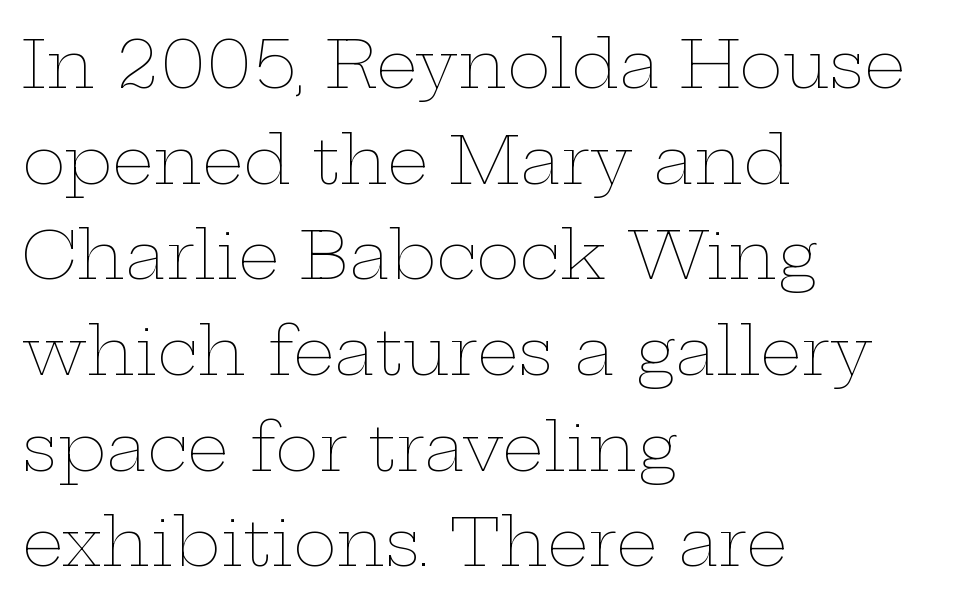
{"italic": "no", "bold": "no", "weight": "thin", "width": "wide", "stroke_contrast": "low", "x_height": "medium", "monospaced": "no", "underline": "no", "align": "left", "line_spacing": "normal", "line_spacing_ratio": 1.45, "letter_spacing": "normal", "letter_spacing_em": 0.0, "glyph_px": 66}
